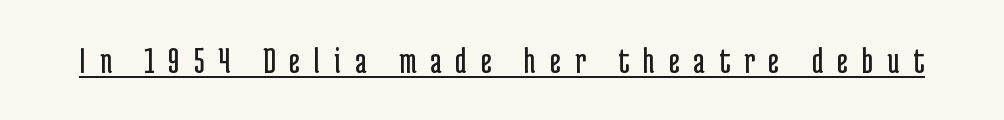
Compared with a typical body face, this is equally light or lighter still. This sample uses an upright cut, with every glyph sitting square on the baseline. Does extra space separate the letters? Yes, quite a lot of it. Here the designer chose a conventional face with non-uniform glyph widths.
